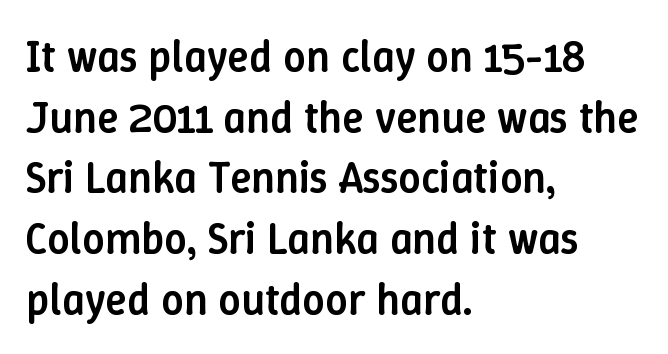
Q: Is the text bold? A: Semi-bold.
Q: Is the text italic (slanted)? A: No, it is upright.
Q: Is the text underlined? A: No.
Q: How is the paragraph aligned? A: Left-aligned.
Q: Is the spacing between letters normal or unusually wide? A: Normal.
Q: Is the spacing between lines tight, normal or loose? A: Normal.
Q: Width (condensed, normal, or wide)? A: Normal.
Q: Stroke contrast? A: Low.
Q: x-height? A: Medium.
Q: Monospaced? A: No.
